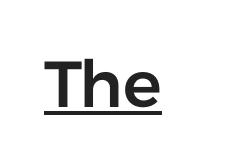
The letters advance in unequal steps, a hallmark of proportional type. The line texture is even and compact thanks to regular tracking. The glyphs are accompanied by a horizontal stroke just below them. The type sits square on the baseline with zero lean.
